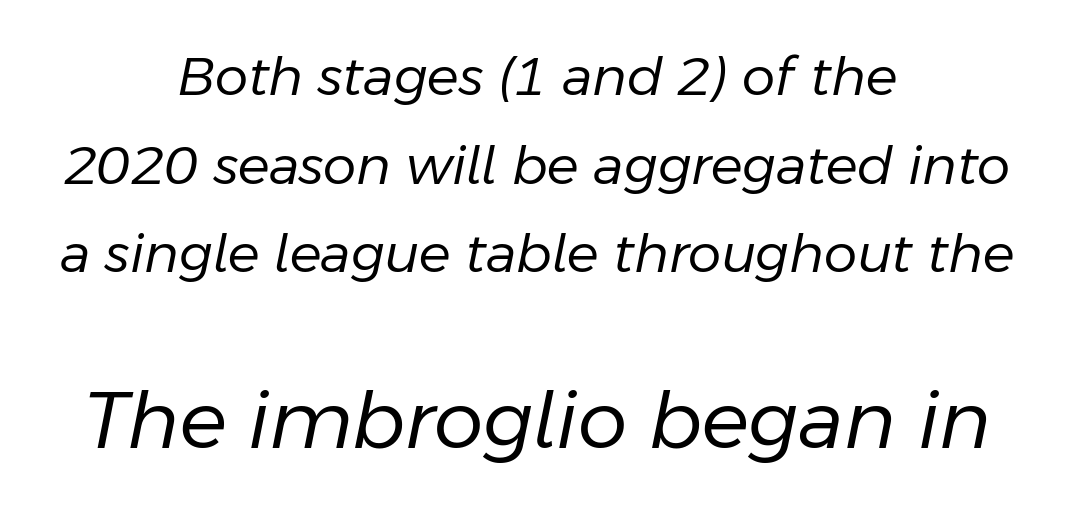
Is the type heavy? It reads as light-to-regular instead. In terms of posture, this sample is oblique. The rendering enlarges the type as you move from the upper chunk to the lower. This rendering features lettering with no underline. Here the designer chose a conventional face with non-uniform glyph widths.
